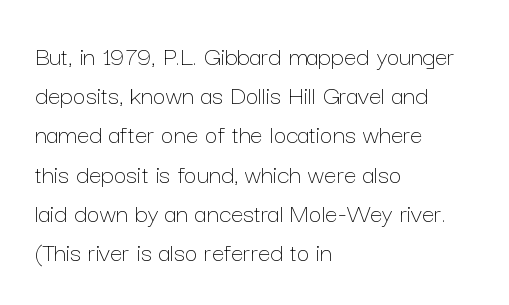
{"italic": "no", "bold": "no", "weight": "thin", "width": "normal", "stroke_contrast": "low", "x_height": "medium", "monospaced": "no", "underline": "no", "align": "left", "line_spacing": "normal", "line_spacing_ratio": 1.4, "letter_spacing": "normal", "letter_spacing_em": 0.0, "glyph_px": 28}
